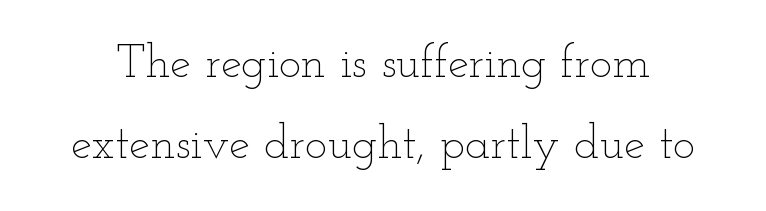
Q: Is the text bold? A: No.
Q: Is the text italic (slanted)? A: No, it is upright.
Q: Is the text underlined? A: No.
Q: Is the spacing between letters normal or unusually wide? A: Normal.
Q: Width (condensed, normal, or wide)? A: Wide.
Q: Stroke contrast? A: Low.
Q: x-height? A: Small.
Q: Monospaced? A: No.
